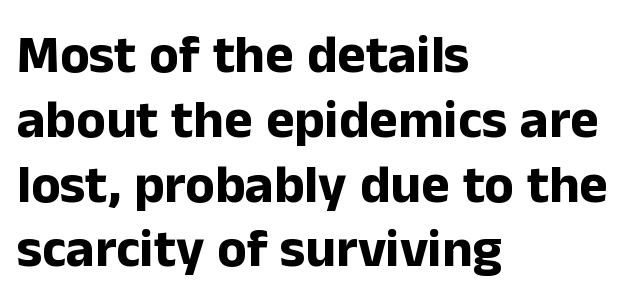
Here the designer chose a conventional face with non-uniform glyph widths. The baseline area is clear. Tracking here is standard; glyphs follow each other at the usual distance. These lines are set flush left with a ragged right edge. The type sits square on the baseline with zero lean. The characters look thick and weighty, a clear bold.
